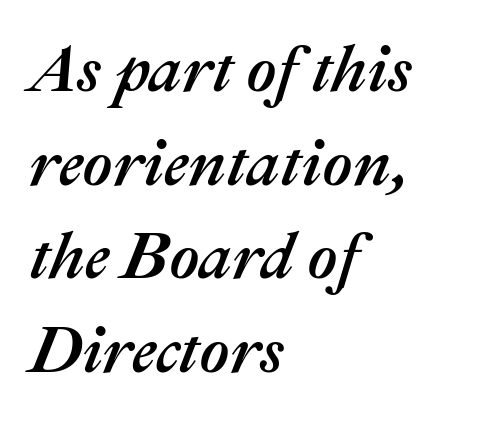
Q: Is the text italic (slanted)? A: Yes, it leans right by about 22 degrees.
Q: Is the text underlined? A: No.
Q: How is the paragraph aligned? A: Left-aligned.
Q: Is the spacing between letters normal or unusually wide? A: Normal.
Q: Is the spacing between lines tight, normal or loose? A: Normal.
Q: Width (condensed, normal, or wide)? A: Normal.
Q: Stroke contrast? A: Medium.
Q: x-height? A: Medium.
Q: Monospaced? A: No.
